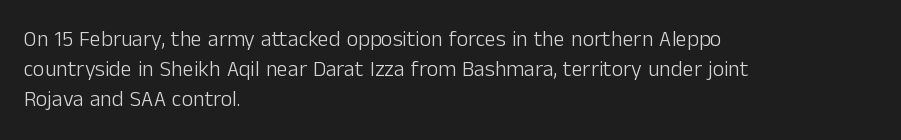
Reading down the column, the eye jumps a familiar distance to each next line. Left-aligned paragraph, ragged on the right. Check under the words: just untouched page. Nope, not italic — everything's standing straight.
